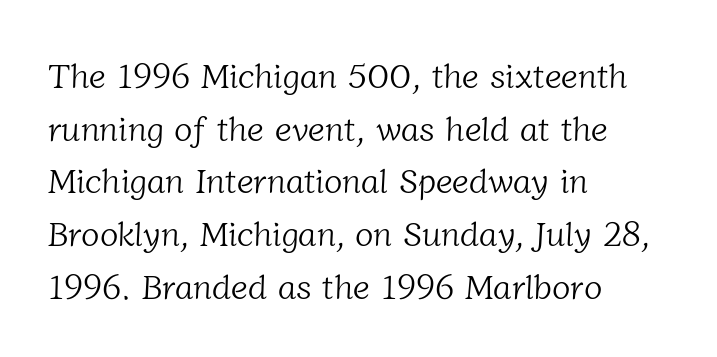
The image shows 34 px light serif type; set left-aligned, normal line spacing (1.55x), normal letter spacing, not underlined; low stroke contrast and a medium x-height.
